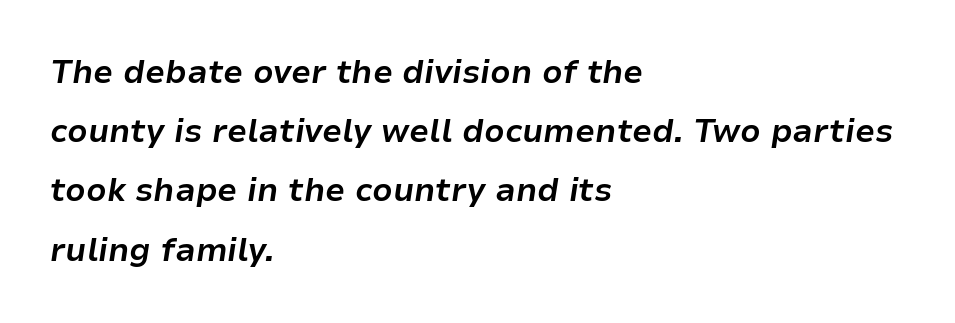
There is no visible air inserted between adjacent glyphs. A bare baseline throughout the passage. As a designer I'd log this as weight 700, bold. You could not count columns in this text — the font is proportionally spaced. Slanted lettering throughout. The passage is arranged the way most books set body copy — flush left.
